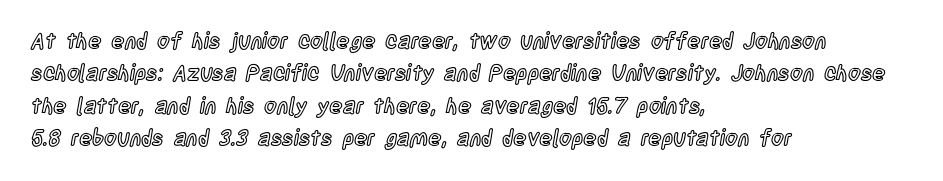
The image shows 22 px text type; set left-aligned, normal line spacing (1.47x), normal letter spacing, not underlined.
